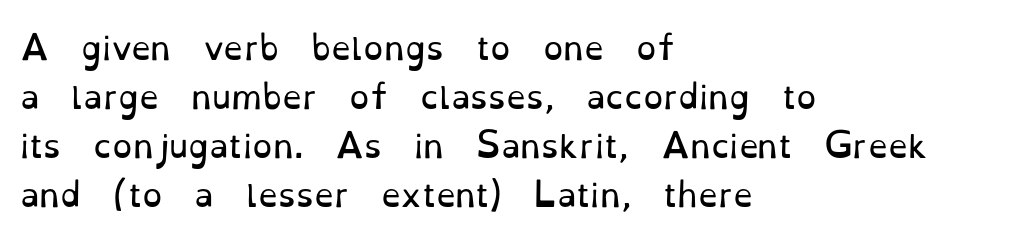
Interline gaps are of average width in this sample. It's the straight-up-and-down kind of type. Letter spacing: default.
